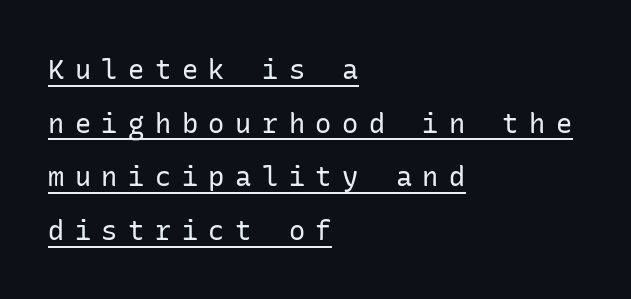
The image shows 27 px text type, upright; set left-aligned, loose line spacing (1.99x), unusually wide letter spacing (+0.39 em), underlined.
